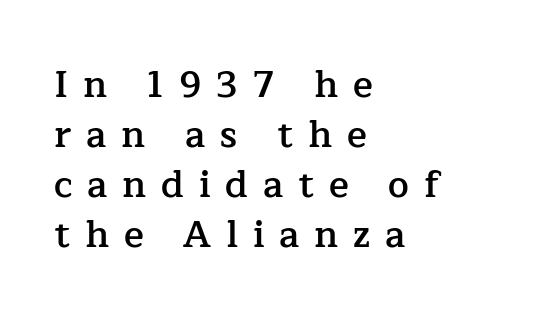
{"serif": "yes", "italic": "no", "bold": "semi", "weight": "semibold", "width": "normal", "stroke_contrast": "low", "x_height": "medium", "monospaced": "no", "underline": "no", "align": "left", "line_spacing": "normal", "line_spacing_ratio": 1.35, "letter_spacing": "wide", "letter_spacing_em": 0.4, "glyph_px": 37}
